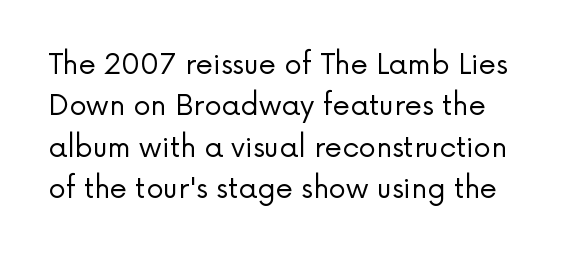
The image shows 28 px regular-weight sans-serif type, upright; set left-aligned, normal line spacing (1.48x), normal letter spacing, not underlined; low stroke contrast and a medium x-height.
